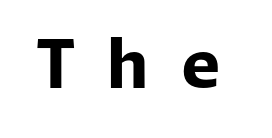
{"serif": "no", "italic": "no", "bold": "yes", "weight": "bold", "width": "normal", "stroke_contrast": "low", "x_height": "medium", "underline": "no", "letter_spacing": "wide", "letter_spacing_em": 0.46, "glyph_px": 67}
